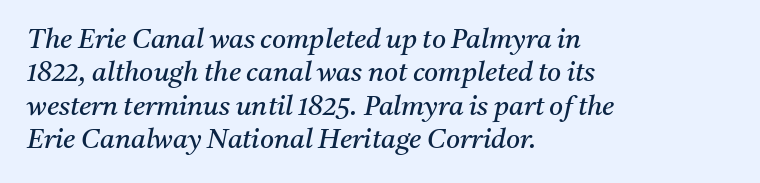
Q: Is the text bold? A: No.
Q: Is the text italic (slanted)? A: Yes, it leans right by about 11 degrees.
Q: Is the text underlined? A: No.
Q: How is the paragraph aligned? A: Left-aligned.
Q: Is the spacing between letters normal or unusually wide? A: Normal.
